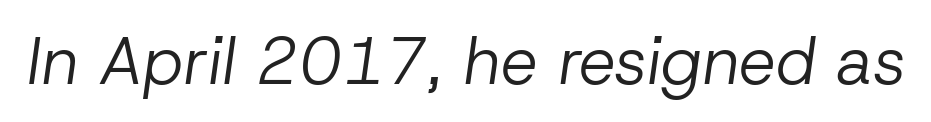
{"italic": "yes", "lean": "right", "slant_degrees": 8, "bold": "no", "weight": "regular", "width": "normal", "stroke_contrast": "low", "x_height": "medium", "monospaced": "no", "underline": "no", "letter_spacing": "normal", "letter_spacing_em": 0.0, "glyph_px": 66}
